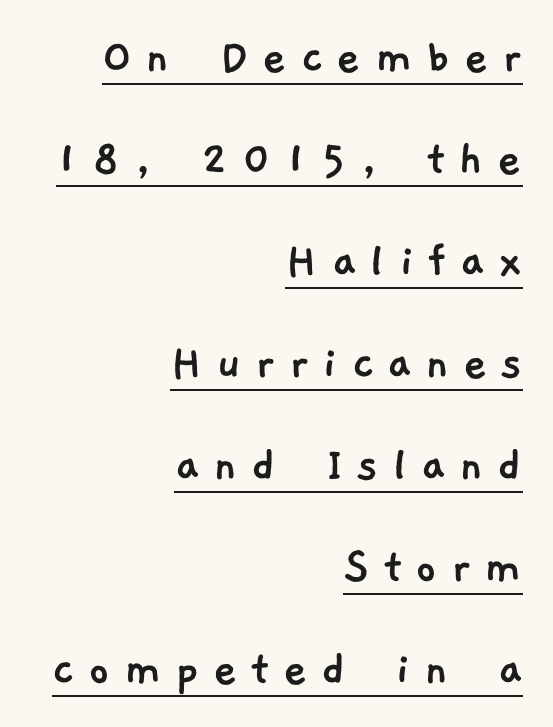
Airy leading. The words here are underlined. Varying glyph widths throughout — classic text-font behaviour. The rendering anchors every line to the right-hand side. Does extra space separate the letters? Yes, quite a lot of it. Observe the absence of serifs on each vertical stroke in this sample.
